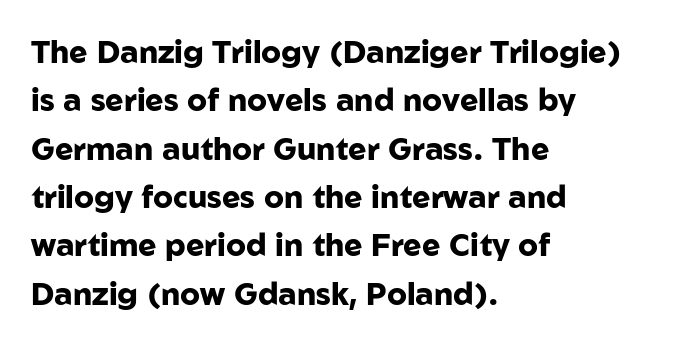
The image shows 31 px heavy sans-serif type, upright; set left-aligned, normal line spacing (1.56x), normal letter spacing, not underlined; low stroke contrast and a medium x-height.
